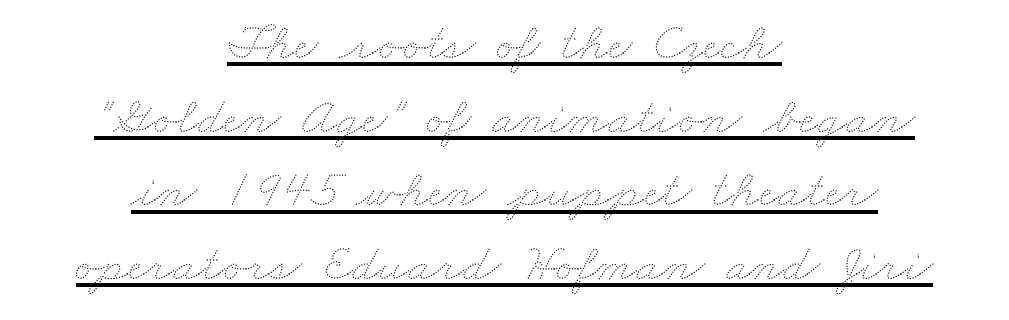
Q: Is the text bold? A: No.
Q: Is the text underlined? A: Yes.
Q: How is the paragraph aligned? A: Centered.
Q: Is the spacing between letters normal or unusually wide? A: Normal.
Q: Is the spacing between lines tight, normal or loose? A: Normal.
Q: Width (condensed, normal, or wide)? A: Wide.
Q: Stroke contrast? A: Medium.
Q: x-height? A: Small.
Q: Monospaced? A: No.
